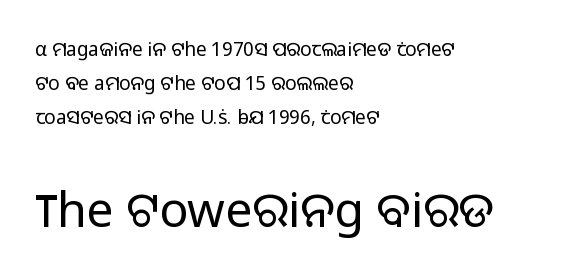
This rendering leaves character spacing at its baseline value. Is this a sans? Yes — the strokes have no serifs. Unbolded letterforms with no extra heft. Nobody drew a line under any word here. Does the bottom block carry the larger type? Yes, it does. Typeset ragged right — the left edge is the straight one.
